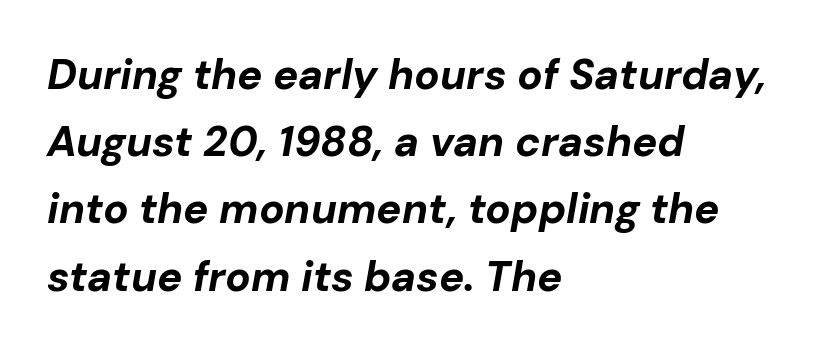
Q: Is the text bold? A: Yes.
Q: Is the text italic (slanted)? A: Yes, it leans right by about 10 degrees.
Q: Is the text underlined? A: No.
Q: How is the paragraph aligned? A: Left-aligned.
Q: Is the spacing between letters normal or unusually wide? A: Normal.
Q: Is the spacing between lines tight, normal or loose? A: Normal.
Q: Width (condensed, normal, or wide)? A: Normal.
Q: Stroke contrast? A: Low.
Q: x-height? A: Medium.
Q: Monospaced? A: No.
